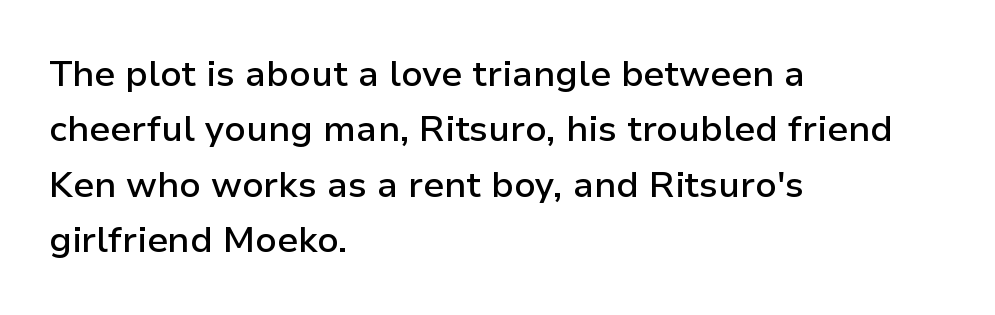
{"serif": "no", "italic": "no", "bold": "semi", "weight": "semibold", "width": "normal", "stroke_contrast": "low", "x_height": "medium", "monospaced": "no", "underline": "no", "align": "left", "line_spacing": "normal", "line_spacing_ratio": 1.54, "letter_spacing": "normal", "letter_spacing_em": 0.0, "glyph_px": 36}
